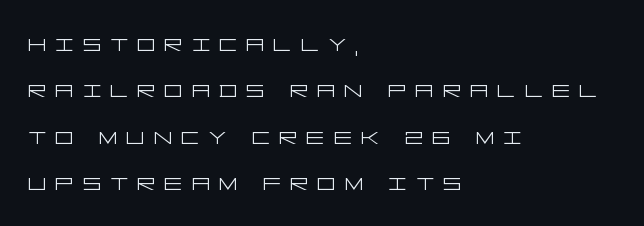
{"serif": "no", "italic": "no", "bold": "no", "weight": "light", "width": "wide", "stroke_contrast": "low", "x_height": "large", "underline": "no", "align": "left", "line_spacing": "normal", "line_spacing_ratio": 1.6, "letter_spacing": "wide", "letter_spacing_em": 0.3, "glyph_px": 29}
